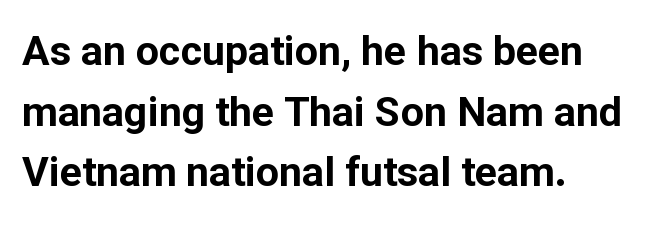
{"serif": "no", "italic": "no", "bold": "yes", "weight": "bold", "width": "normal", "stroke_contrast": "low", "x_height": "medium", "monospaced": "no", "underline": "no", "align": "left", "line_spacing": "normal", "line_spacing_ratio": 1.48, "letter_spacing": "normal", "letter_spacing_em": 0.0, "glyph_px": 41}
